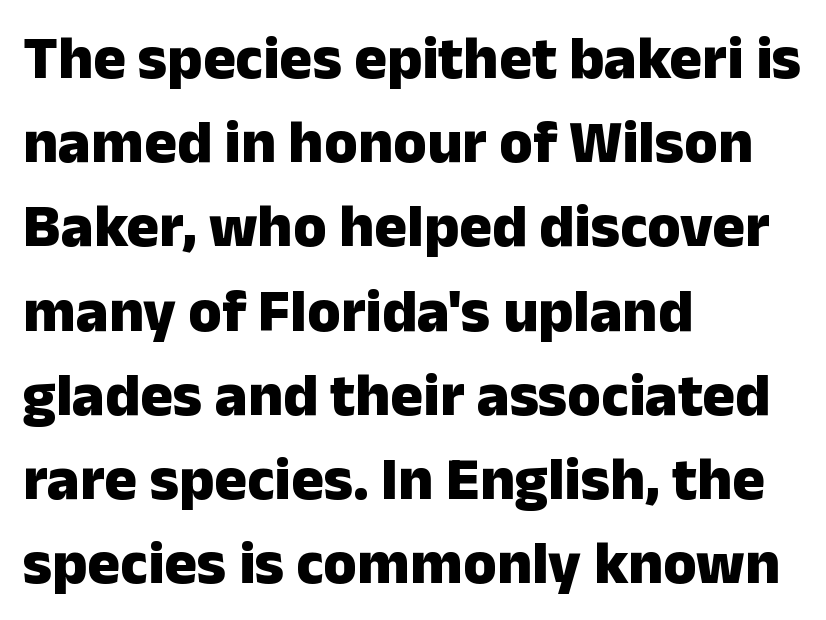
{"serif": "no", "italic": "no", "bold": "yes", "weight": "heavy", "width": "normal", "stroke_contrast": "low", "x_height": "medium", "monospaced": "no", "underline": "no", "align": "left", "line_spacing": "normal", "line_spacing_ratio": 1.38, "letter_spacing": "normal", "letter_spacing_em": 0.0, "glyph_px": 61}
